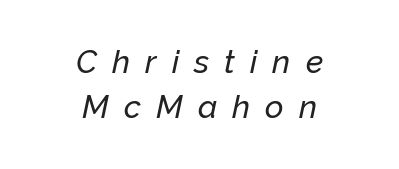
The image shows 32 px text type, italic (leaning right); set centered, normal line spacing (1.42x), unusually wide letter spacing (+0.47 em), not underlined; low stroke contrast and a medium x-height.
